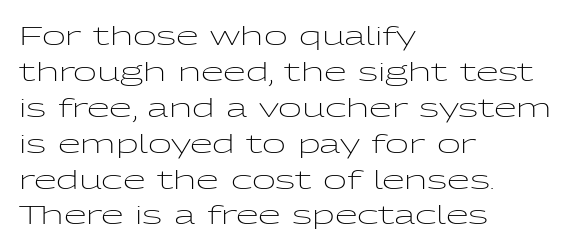
{"italic": "no", "bold": "no", "underline": "no", "align": "left", "line_spacing": "normal", "line_spacing_ratio": 1.38, "letter_spacing": "normal", "letter_spacing_em": 0.0, "glyph_px": 26}
